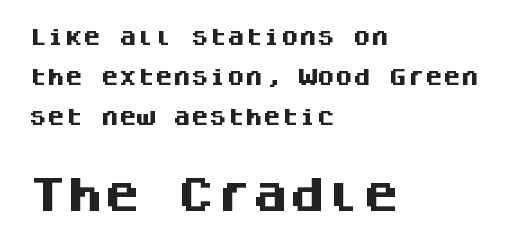
Glance below the letters and you will spot only blank space. The text block is weighted toward the left margin, trailing off unevenly rightward. The face used here is rendered with its standard letterfit. Rows of type keep a wide berth in the vertical direction. Heavy, bold letterforms.
